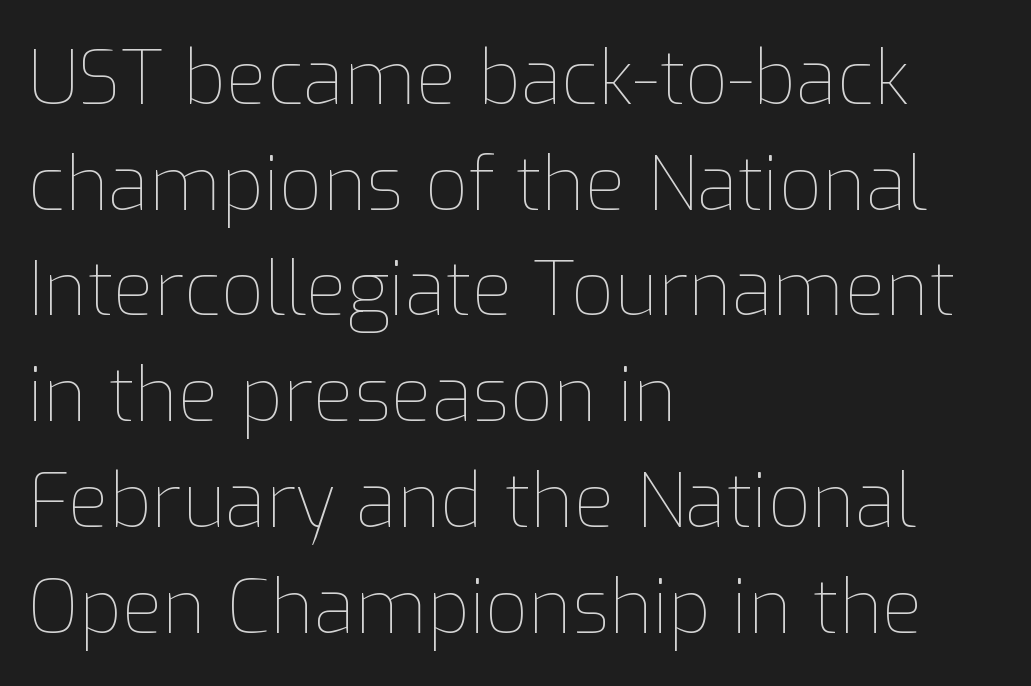
{"italic": "no", "bold": "no", "weight": "thin", "width": "normal", "stroke_contrast": "low", "x_height": "medium", "monospaced": "no", "underline": "no", "align": "left", "line_spacing": "normal", "line_spacing_ratio": 1.41, "letter_spacing": "normal", "letter_spacing_em": 0.0, "glyph_px": 75}
